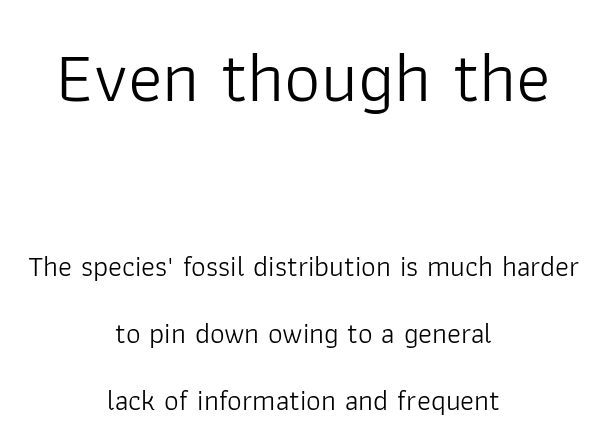
{"serif": "no", "italic": "no", "bold": "no", "weight": "light", "width": "normal", "stroke_contrast": "low", "x_height": "medium", "monospaced": "no", "underline": "no", "align": "center", "line_spacing": "loose", "line_spacing_ratio": 2.31, "letter_spacing": "normal", "letter_spacing_em": 0.0, "larger_block": "first", "size_ratio": 2.48, "glyph_px": 72}
